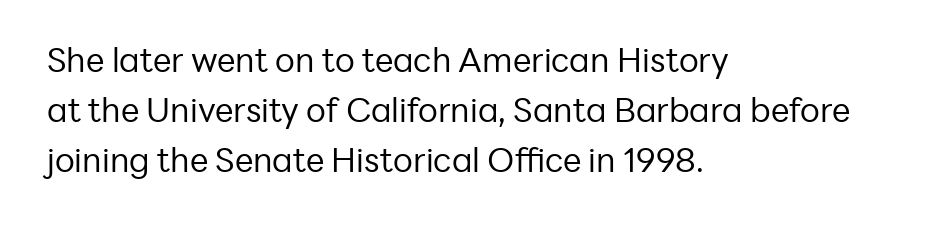
The image shows 33 px regular-weight sans-serif type, upright; set left-aligned, normal line spacing (1.52x), normal letter spacing, not underlined; low stroke contrast and a medium x-height.
